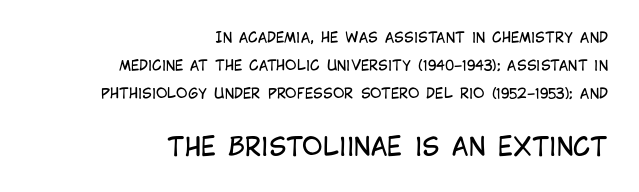
Q: Is the text bold? A: No.
Q: Is the text italic (slanted)? A: No, it is upright.
Q: Is the text underlined? A: No.
Q: How is the paragraph aligned? A: Right-aligned.
Q: Is the spacing between letters normal or unusually wide? A: Normal.
Q: Is the spacing between lines tight, normal or loose? A: Loose.
Q: Which block of text is set in a larger size, the first (top) or the second (bottom)? A: The second (bottom) one.
